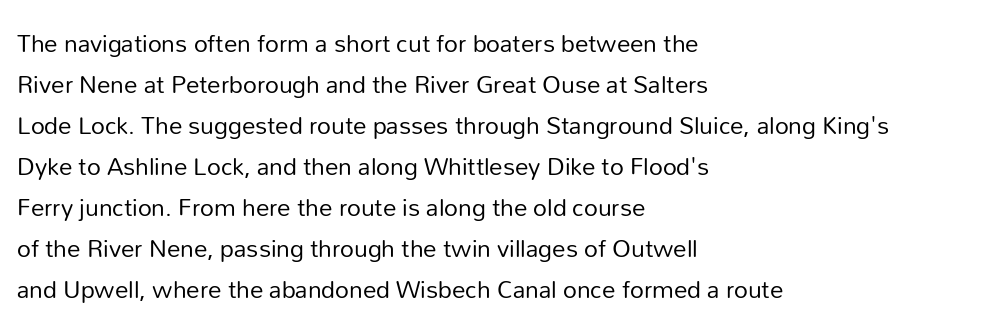
On a weight scale, this lands at 450 or below. The passage shown has conventional tracking throughout. A normal amount of white space separates one row of letters from the next. The rag falls on the right side of this text block.
